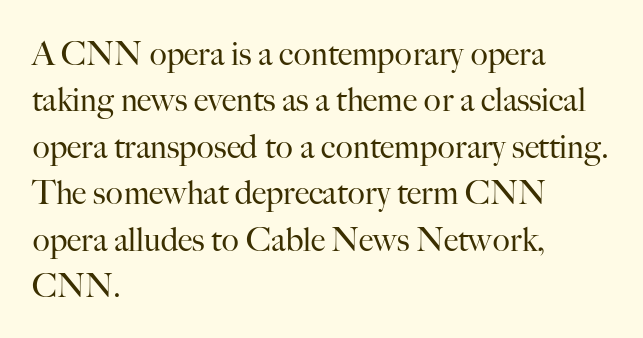
Q: Is the text bold? A: No.
Q: Is the text italic (slanted)? A: No, it is upright.
Q: Is the typeface a serif or a sans-serif typeface? A: Serif.
Q: Is the text underlined? A: No.
Q: How is the paragraph aligned? A: Left-aligned.
Q: Is the spacing between letters normal or unusually wide? A: Normal.
Q: Is the spacing between lines tight, normal or loose? A: Normal.
Q: Width (condensed, normal, or wide)? A: Normal.
Q: Stroke contrast? A: High.
Q: x-height? A: Small.
Q: Monospaced? A: No.
